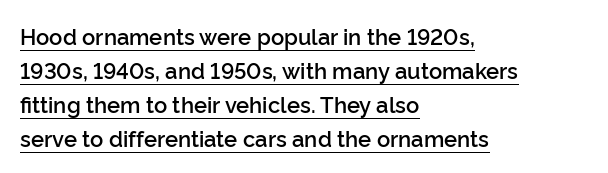
Underlining? Definitely there. The text block is weighted toward the left margin, trailing off unevenly rightward. On the weight axis this lands at semibold, roughly 600. Words appear dense and cohesive because spacing is normal. Leading matches the norm, producing a regular column.
